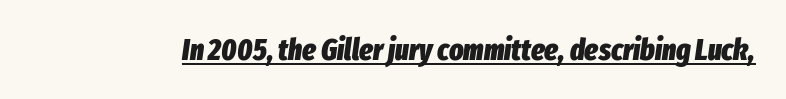
The typesetting leans heavy: a genuine bold. The words here are underlined. Look at the tracking — it's just the regular setting, nothing added. Every character sits at an angle, as italics do. The letters advance in unequal steps, a hallmark of proportional type.
